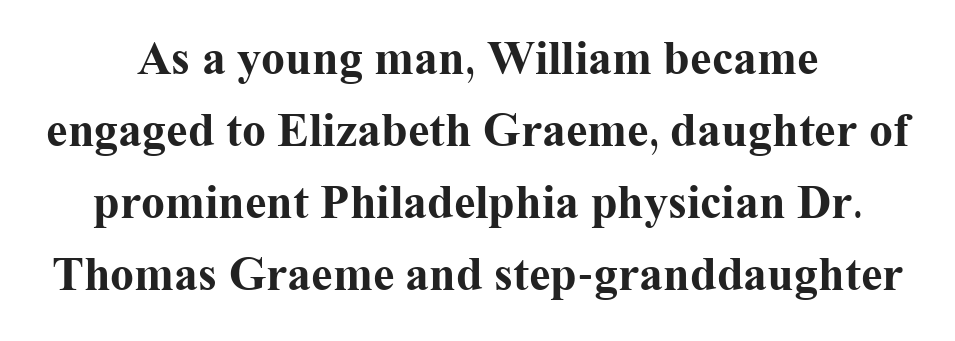
Q: Is the text bold? A: Yes.
Q: Is the text italic (slanted)? A: No, it is upright.
Q: Is the typeface a serif or a sans-serif typeface? A: Serif.
Q: Is the text underlined? A: No.
Q: How is the paragraph aligned? A: Centered.
Q: Is the spacing between letters normal or unusually wide? A: Normal.
Q: Is the spacing between lines tight, normal or loose? A: Normal.
Q: Width (condensed, normal, or wide)? A: Normal.
Q: Stroke contrast? A: Medium.
Q: x-height? A: Medium.
Q: Monospaced? A: No.
